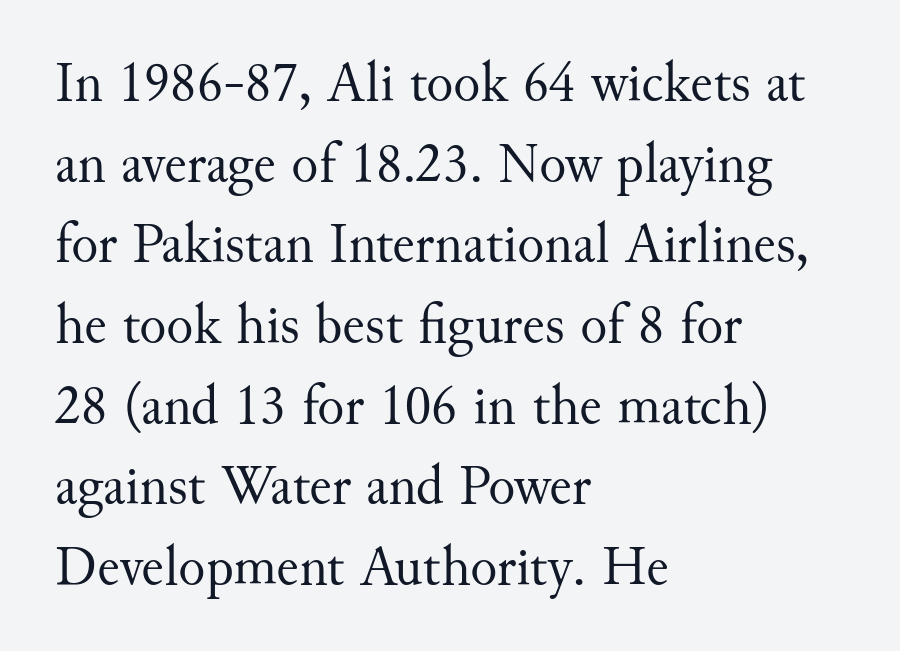
The image shows 56 px regular-weight serif type, upright; set left-aligned, normal line spacing (1.44x), normal letter spacing, not underlined; medium stroke contrast and a small x-height.
